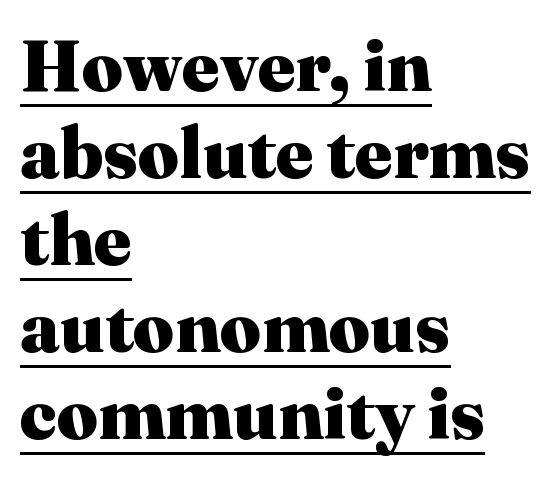
The image shows 72 px heavy serif type, upright; set left-aligned, line spacing 1.21x, normal letter spacing, underlined; medium stroke contrast and a medium x-height.
